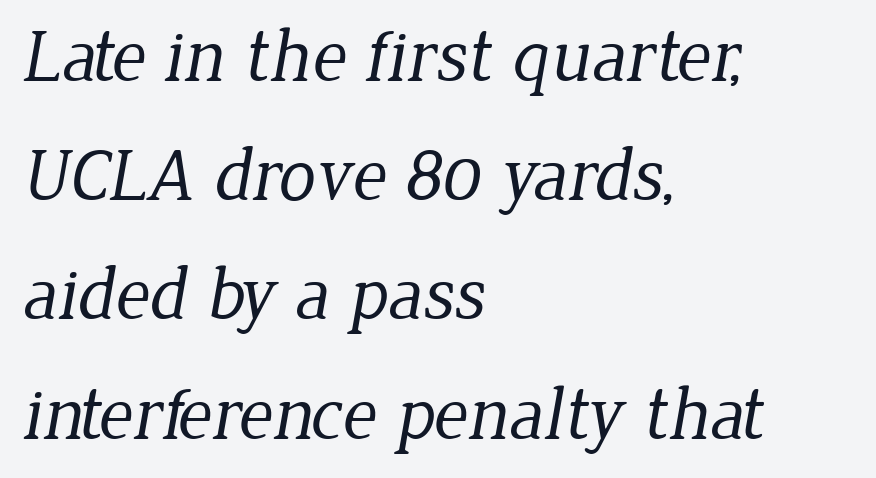
Honestly, the letter spacing is just normal — you wouldn't notice it. No heavy texture on the line: the type isn't bold. This sample is left-justified, so line endings fall wherever the words run out. The rendering uses natural spacing where letterforms have individual widths. The characters display serif detailing at their extremities. The foot of each line stays bare and open.
